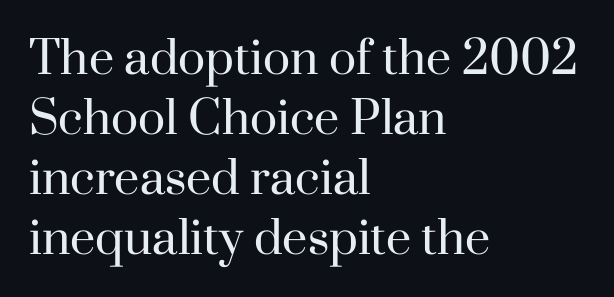
Heaviness? Minimal to ordinary, like unemphasized prose. The typesetter chose a ragged-right arrangement here. The line-height multiplier appears to be the usual default. Old-style or modern, the face here clearly has serifs.
